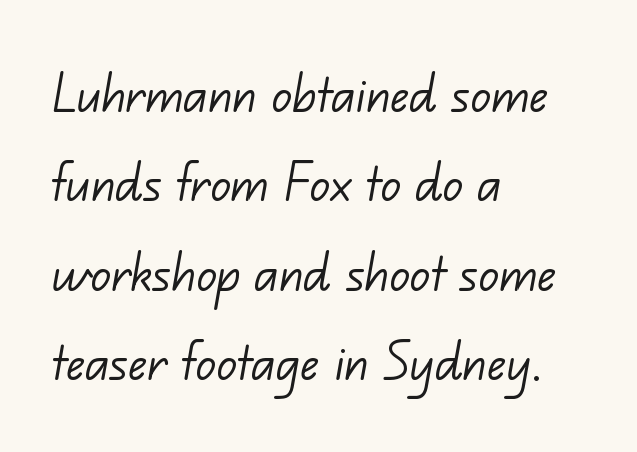
The image shows 62 px light sans-serif type; set left-aligned, normal line spacing (1.44x), normal letter spacing, not underlined; low stroke contrast and a small x-height.
